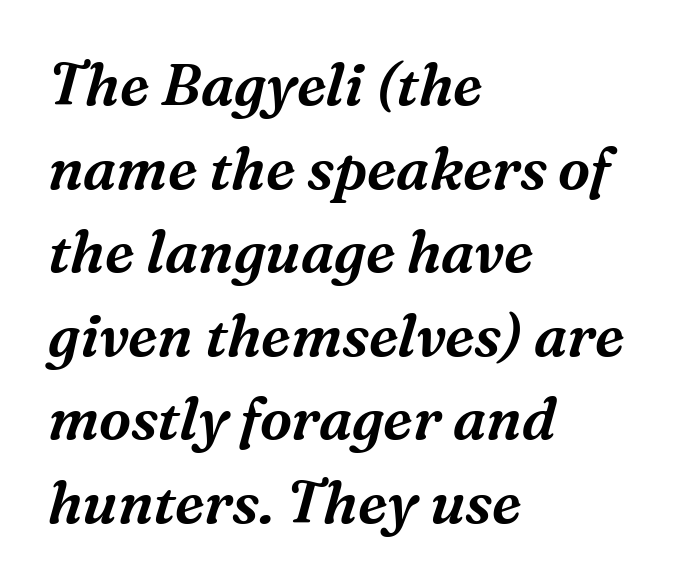
Serifs: yes, visible at the terminals of the letterforms. These lines keep a tight, regular rhythm from letter to letter. The rows are spaced the way most documents space them. Typeset ragged right — the left edge is the straight one. This sample has the flowing, uneven cadence of proportional lettering.
